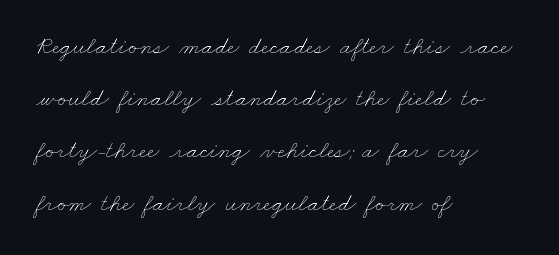
The image shows 25 px text type; set left-aligned, loose line spacing (2.09x), normal letter spacing, not underlined.
